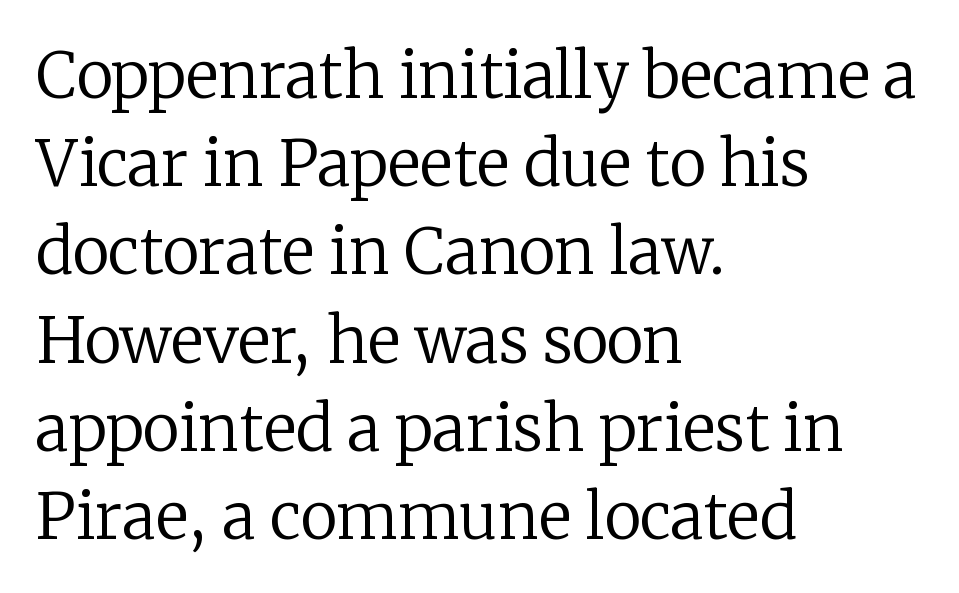
Q: Is the text bold? A: No.
Q: Is the text italic (slanted)? A: No, it is upright.
Q: Is the typeface a serif or a sans-serif typeface? A: Serif.
Q: Is the text underlined? A: No.
Q: How is the paragraph aligned? A: Left-aligned.
Q: Is the spacing between letters normal or unusually wide? A: Normal.
Q: Is the spacing between lines tight, normal or loose? A: Normal.
Q: Width (condensed, normal, or wide)? A: Normal.
Q: Stroke contrast? A: Low.
Q: x-height? A: Medium.
Q: Monospaced? A: No.
